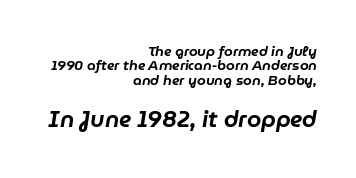
The image shows 23 px text type, italic (leaning right); set right-aligned, tight line spacing (1.02x), normal letter spacing, not underlined; the second (bottom) block is 1.64x larger.
